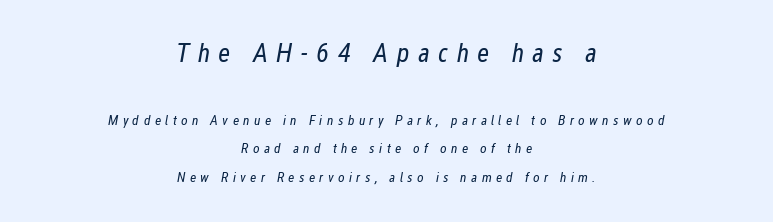
Q: Is the text bold? A: No.
Q: Is the text italic (slanted)? A: Yes, it leans right by about 12 degrees.
Q: Is the text underlined? A: No.
Q: How is the paragraph aligned? A: Centered.
Q: Is the spacing between letters normal or unusually wide? A: Unusually wide.
Q: Is the spacing between lines tight, normal or loose? A: Loose.
Q: Which block of text is set in a larger size, the first (top) or the second (bottom)? A: The first (top) one.
